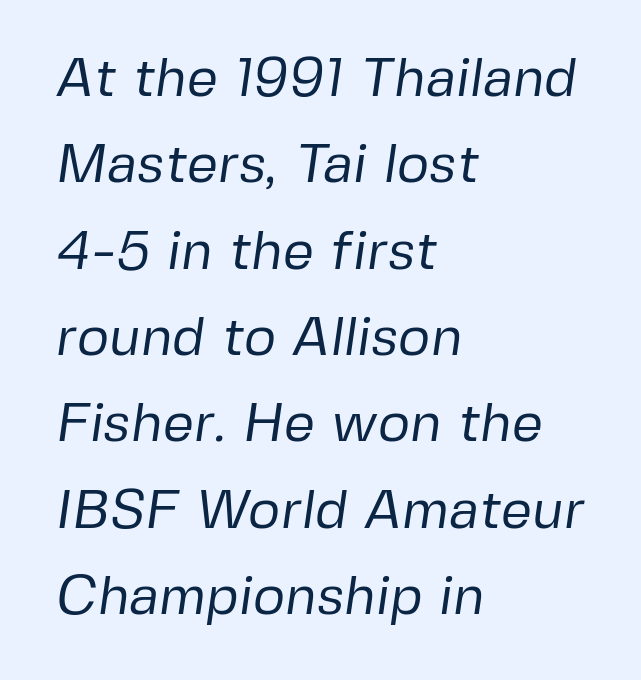
The image shows 55 px regular-weight sans-serif type; set left-aligned, normal line spacing (1.57x), normal letter spacing, not underlined; low stroke contrast and a medium x-height.
